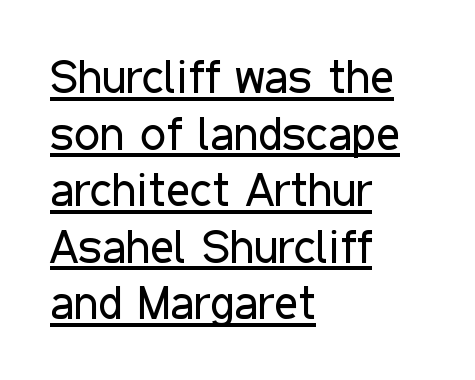
The image shows 46 px regular-weight, condensed sans-serif type, upright; set left-aligned, line spacing 1.23x, normal letter spacing, underlined; low stroke contrast and a medium x-height.
